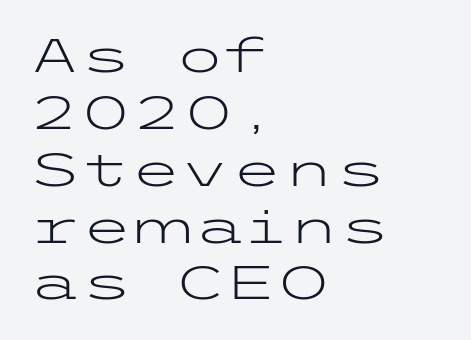
The image shows 47 px light, wide sans-serif type, upright; set left-aligned, line spacing 1.21x, normal letter spacing, not underlined; low stroke contrast and a medium x-height.
